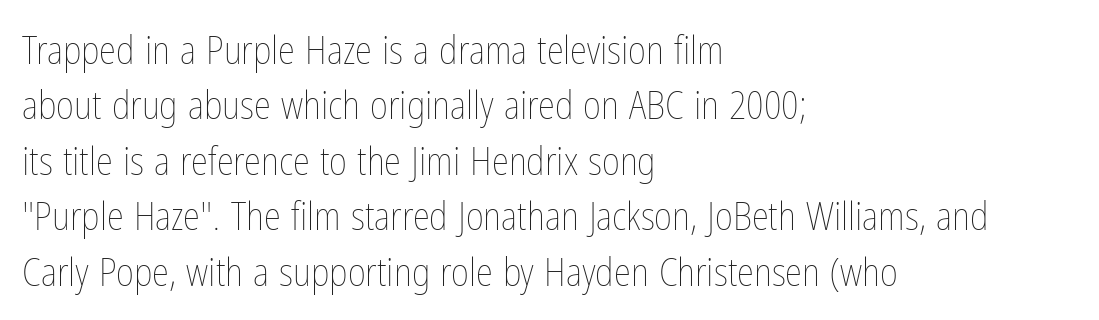
Q: Is the text bold? A: No.
Q: Is the text italic (slanted)? A: No, it is upright.
Q: Is the text underlined? A: No.
Q: How is the paragraph aligned? A: Left-aligned.
Q: Is the spacing between letters normal or unusually wide? A: Normal.
Q: Is the spacing between lines tight, normal or loose? A: Normal.
Q: Width (condensed, normal, or wide)? A: Condensed.
Q: Stroke contrast? A: Low.
Q: x-height? A: Medium.
Q: Monospaced? A: No.
